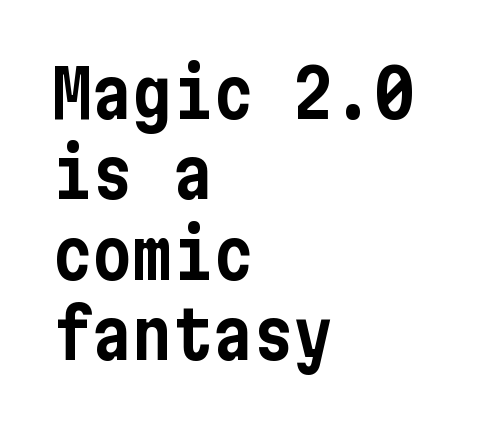
The image shows 67 px condensed sans-serif type, upright; set left-aligned, line spacing 1.2x, normal letter spacing, not underlined; low stroke contrast and a medium x-height.
